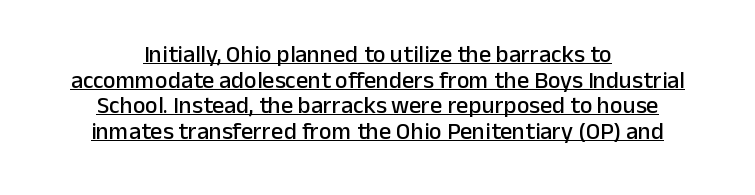
{"italic": "no", "underline": "yes", "align": "center", "line_spacing": "tight", "line_spacing_ratio": 1.07, "letter_spacing": "normal", "letter_spacing_em": 0.0, "glyph_px": 24}
